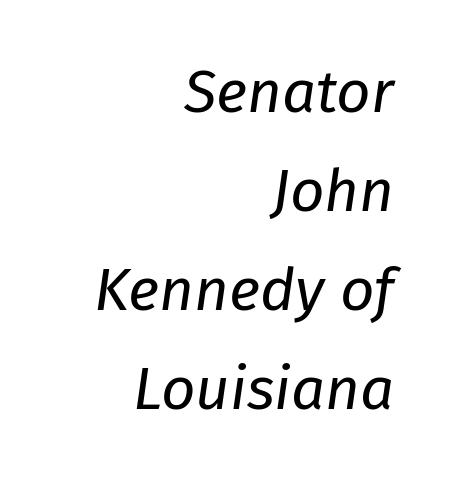
The zone under the glyphs is completely vacant. The weight would be labelled regular, book, light, or lighter still. The passage shown is typed in a proportional face where columns would drift. When letters slant like this, we call the style italic. Compared with typical paragraphs, the rows here are spaced about the same.
